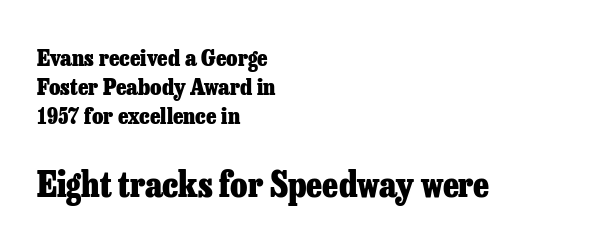
Horizontal bands of white between lines are of average thickness. Look at the glyph heights: the lower group is clearly the bigger setting. These lines are rendered in a variable-pitch font. Anything drawn beneath the words? Only blank space. If you drew a line through each stem, it would be perfectly vertical. Stroke thickness is high; the sample reads as a true bold.
